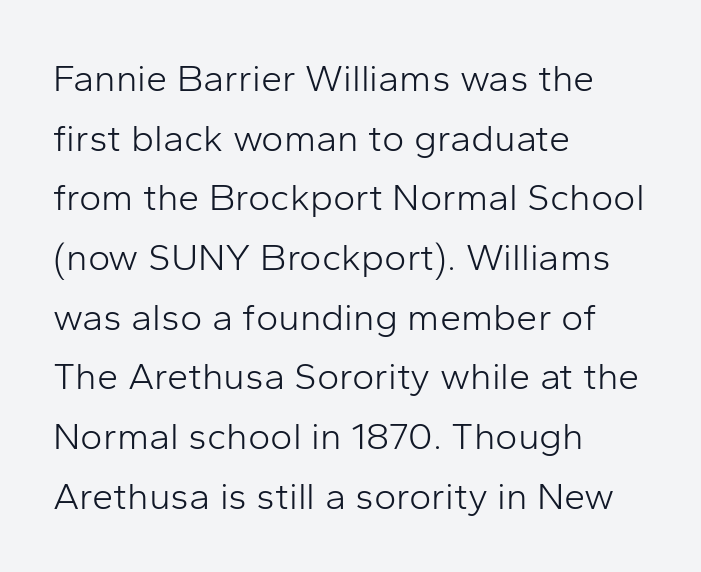
{"serif": "no", "italic": "no", "bold": "no", "weight": "light", "width": "normal", "stroke_contrast": "low", "x_height": "medium", "monospaced": "no", "underline": "no", "align": "left", "line_spacing": "normal", "line_spacing_ratio": 1.57, "letter_spacing": "normal", "letter_spacing_em": 0.0, "glyph_px": 38}
